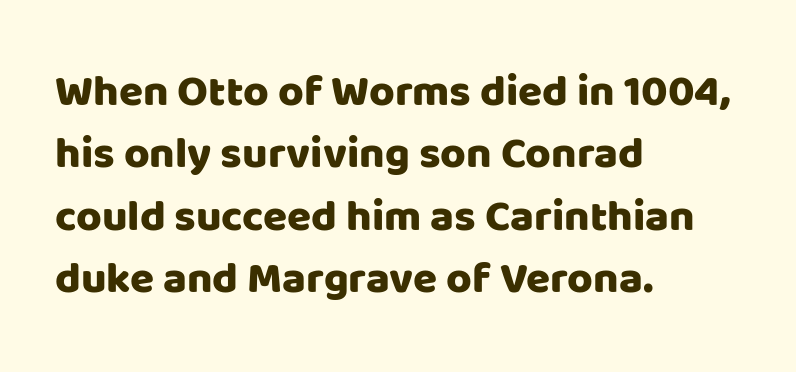
Q: Is the text italic (slanted)? A: No, it is upright.
Q: Is the typeface a serif or a sans-serif typeface? A: Sans-serif.
Q: Is the text underlined? A: No.
Q: How is the paragraph aligned? A: Left-aligned.
Q: Is the spacing between letters normal or unusually wide? A: Normal.
Q: Is the spacing between lines tight, normal or loose? A: Normal.
Q: Width (condensed, normal, or wide)? A: Normal.
Q: Stroke contrast? A: Low.
Q: x-height? A: Large.
Q: Monospaced? A: No.
